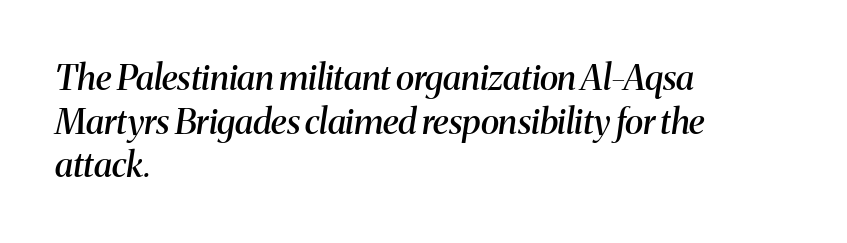
{"serif": "yes", "italic": "yes", "lean": "right", "slant_degrees": 8, "bold": "semi", "weight": "semibold", "width": "normal", "stroke_contrast": "medium", "x_height": "medium", "monospaced": "no", "underline": "no", "align": "left", "line_spacing": "normal", "line_spacing_ratio": 1.25, "letter_spacing": "normal", "letter_spacing_em": 0.0, "glyph_px": 35}
